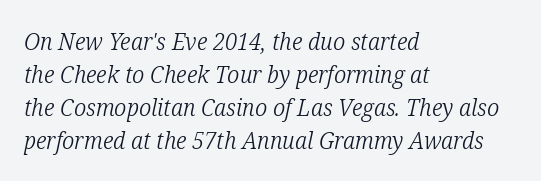
Students, observe: this is what conventionally led text looks like. A light-to-regular cut is what we see here. Left-aligned paragraph, ragged on the right. The passage shown leans; its letterforms are oblique. Here the glyphs are tracked normally, forming tight word shapes.
